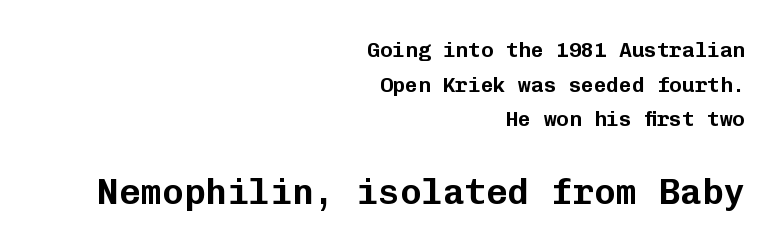
Q: Is the text italic (slanted)? A: No, it is upright.
Q: Is the typeface a serif or a sans-serif typeface? A: Sans-serif.
Q: Is the text underlined? A: No.
Q: How is the paragraph aligned? A: Right-aligned.
Q: Is the spacing between letters normal or unusually wide? A: Normal.
Q: Is the spacing between lines tight, normal or loose? A: Normal.
Q: Which block of text is set in a larger size, the first (top) or the second (bottom)? A: The second (bottom) one.
Q: Width (condensed, normal, or wide)? A: Normal.
Q: Stroke contrast? A: Low.
Q: x-height? A: Medium.
Q: Monospaced? A: Yes.
